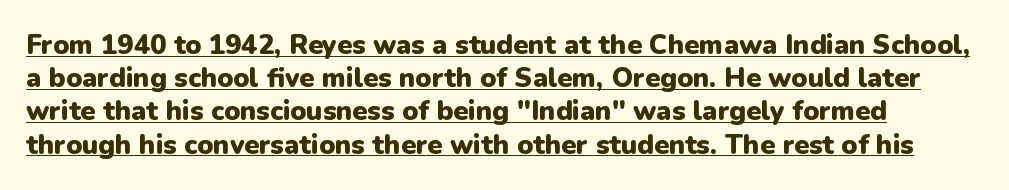
The image shows 27 px bold type, upright; set left-aligned, line spacing 1.23x, normal letter spacing, underlined.
